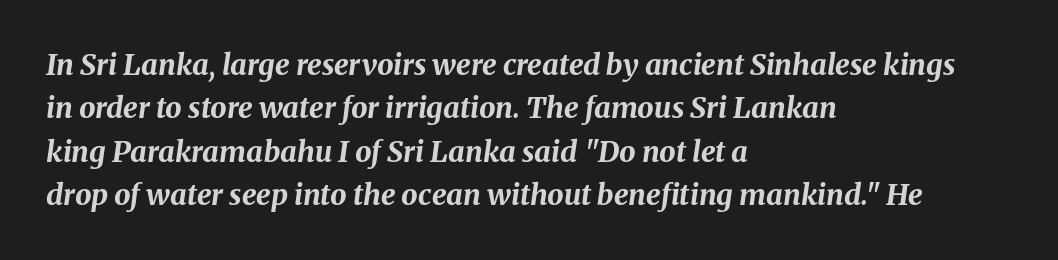
The lettering tilts uniformly, giving the passage an italic look. Do the characters align in a grid? No, the font is proportional. The sample has been set heavy, in full bold. A clean baseline with only descenders dipping below it. The passage is arranged the way most books set body copy — flush left. Tracking value appears to be zero — textbook default spacing.
